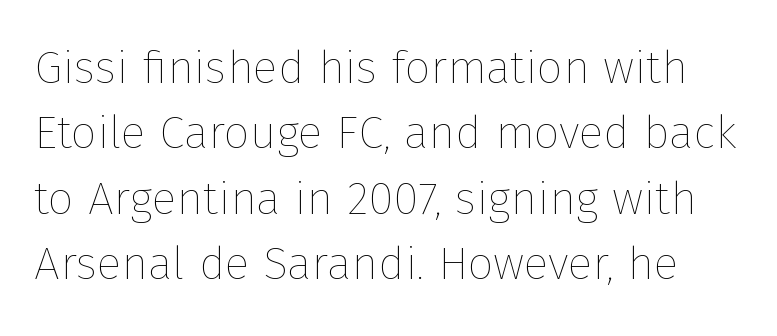
Q: Is the text bold? A: No.
Q: Is the text italic (slanted)? A: No, it is upright.
Q: Is the text underlined? A: No.
Q: Is the spacing between letters normal or unusually wide? A: Normal.
Q: Is the spacing between lines tight, normal or loose? A: Normal.
Q: Width (condensed, normal, or wide)? A: Normal.
Q: Stroke contrast? A: Low.
Q: x-height? A: Medium.
Q: Monospaced? A: No.
